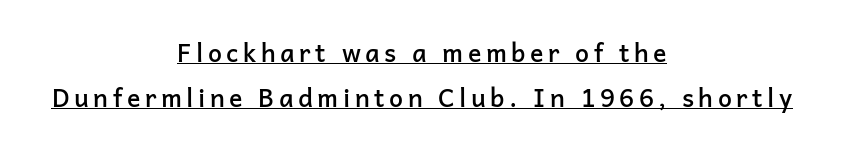
Q: Is the text bold? A: Semi-bold.
Q: Is the text italic (slanted)? A: No, it is upright.
Q: Is the text underlined? A: Yes.
Q: How is the paragraph aligned? A: Centered.
